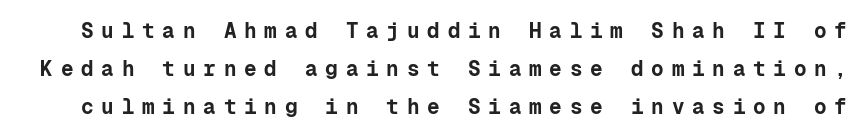
{"italic": "no", "bold": "yes", "underline": "no", "line_spacing_ratio": 1.81, "letter_spacing": "wide", "letter_spacing_em": 0.37, "glyph_px": 21}
